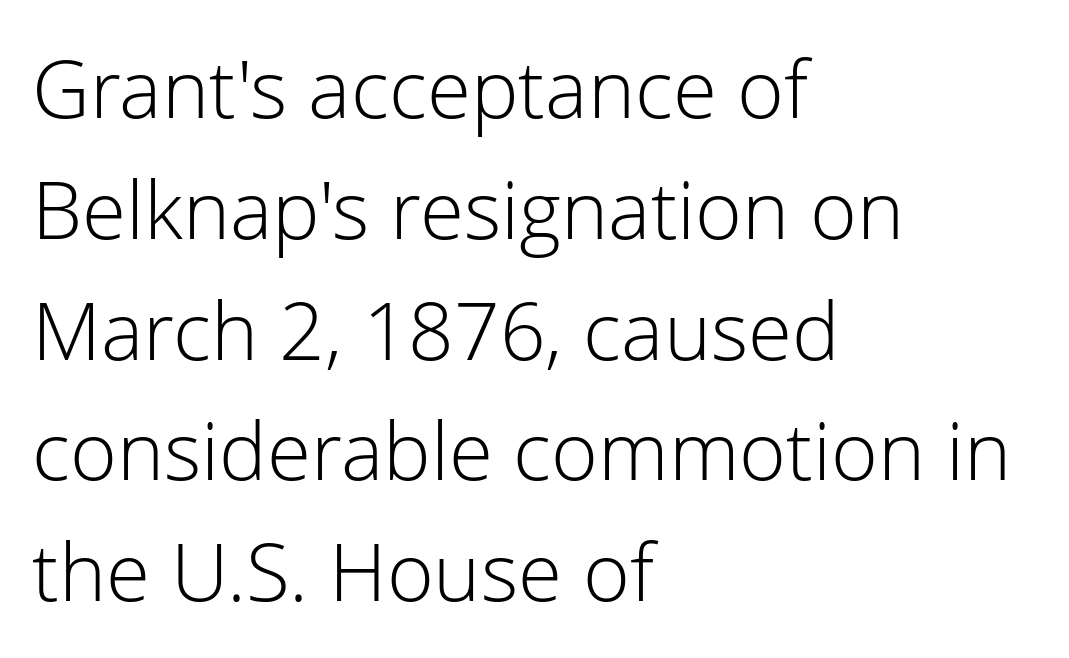
{"serif": "no", "italic": "no", "bold": "no", "weight": "light", "width": "normal", "stroke_contrast": "low", "x_height": "medium", "monospaced": "no", "underline": "no", "align": "left", "line_spacing": "normal", "line_spacing_ratio": 1.51, "letter_spacing": "normal", "letter_spacing_em": 0.0, "glyph_px": 80}
